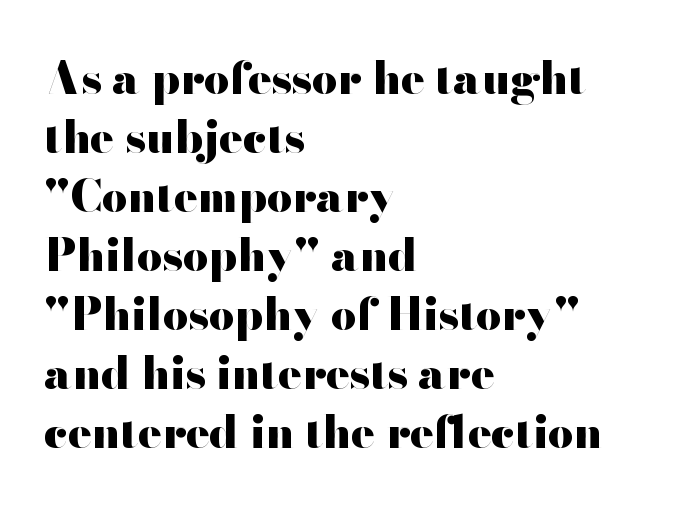
Q: Is the text bold? A: Yes.
Q: Is the text italic (slanted)? A: No, it is upright.
Q: Is the typeface a serif or a sans-serif typeface? A: Sans-serif.
Q: Is the text underlined? A: No.
Q: How is the paragraph aligned? A: Left-aligned.
Q: Is the spacing between letters normal or unusually wide? A: Normal.
Q: Is the spacing between lines tight, normal or loose? A: Normal.
Q: Width (condensed, normal, or wide)? A: Wide.
Q: Stroke contrast? A: High.
Q: x-height? A: Small.
Q: Monospaced? A: No.
